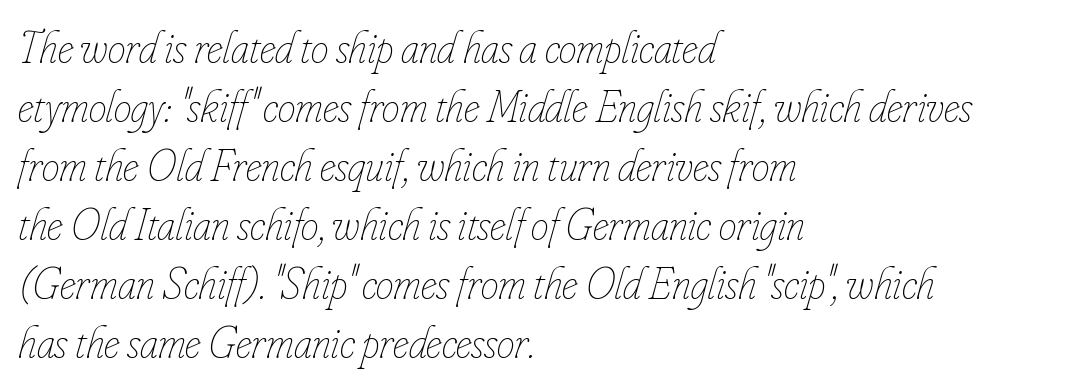
The image shows 45 px thin, condensed type, italic (leaning right); set left-aligned, normal line spacing (1.31x), normal letter spacing, not underlined; low stroke contrast and a small x-height.
